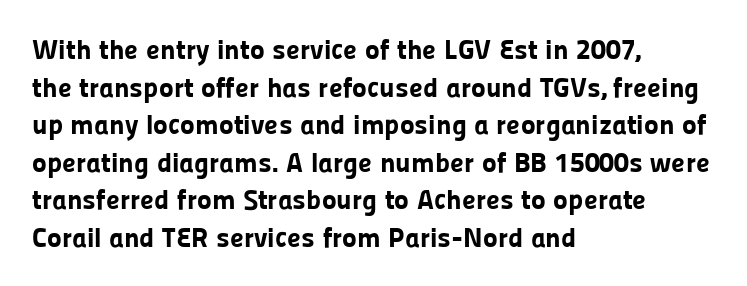
{"serif": "no", "italic": "no", "bold": "yes", "weight": "bold", "width": "normal", "stroke_contrast": "low", "x_height": "medium", "monospaced": "no", "underline": "no", "align": "left", "line_spacing": "normal", "line_spacing_ratio": 1.34, "letter_spacing": "normal", "letter_spacing_em": 0.0, "glyph_px": 28}
